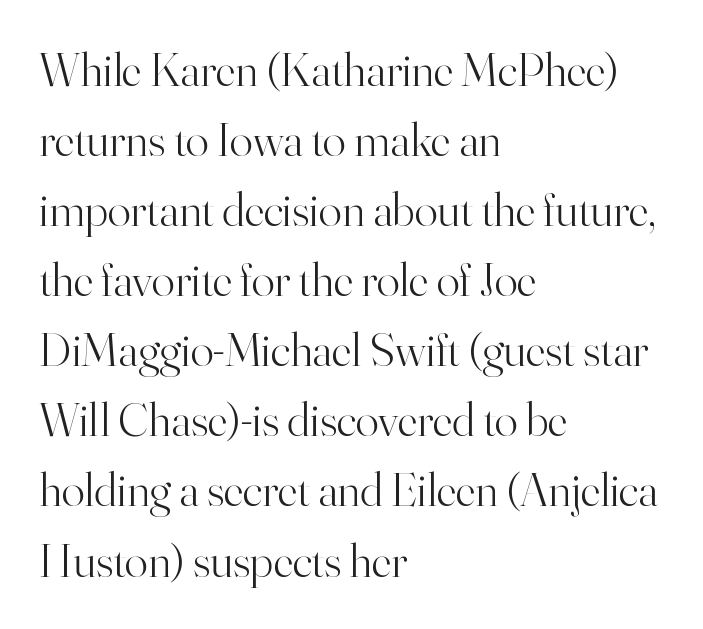
The image shows 48 px light serif type, upright; set left-aligned, normal line spacing (1.46x), normal letter spacing, not underlined; high stroke contrast and a small x-height.
